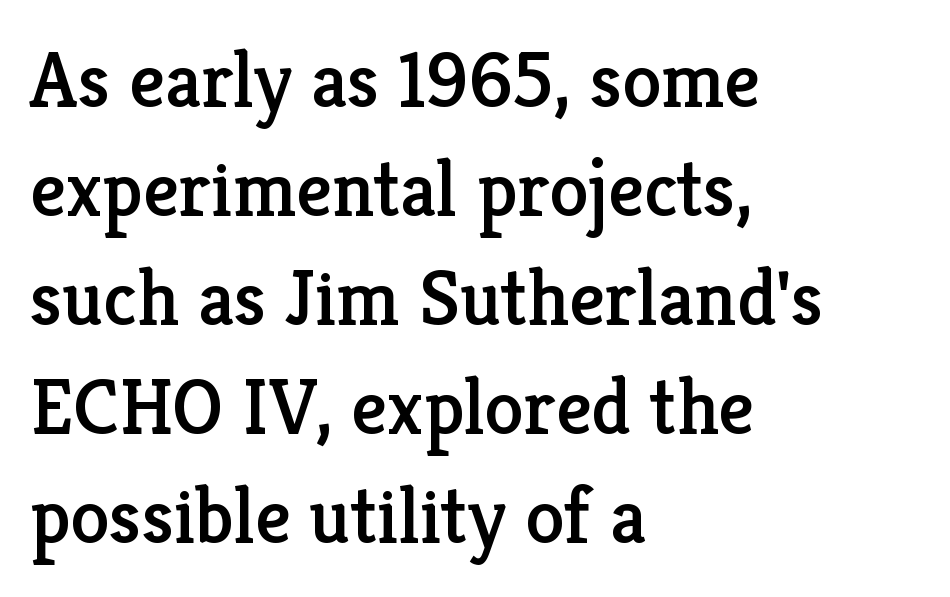
The image shows 79 px serif type, upright; set left-aligned, normal line spacing (1.38x), normal letter spacing, not underlined; low stroke contrast and a medium x-height.
